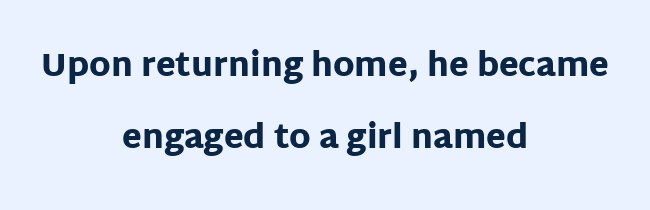
Q: Is the text bold? A: Yes.
Q: Is the text italic (slanted)? A: No, it is upright.
Q: Is the typeface a serif or a sans-serif typeface? A: Sans-serif.
Q: Is the text underlined? A: No.
Q: How is the paragraph aligned? A: Centered.
Q: Is the spacing between letters normal or unusually wide? A: Normal.
Q: Is the spacing between lines tight, normal or loose? A: Loose.
Q: Width (condensed, normal, or wide)? A: Normal.
Q: Stroke contrast? A: Low.
Q: x-height? A: Large.
Q: Monospaced? A: No.
